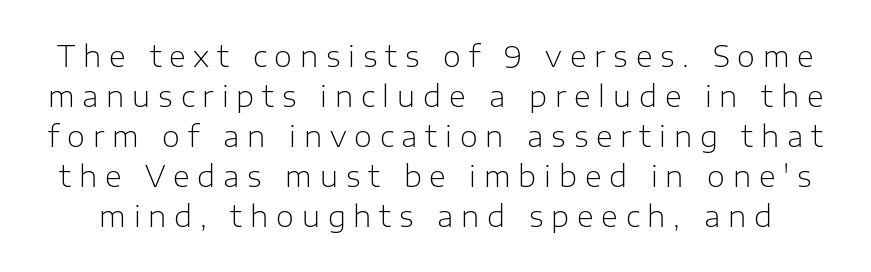
The image shows 29 px light sans-serif type, upright; set normal line spacing (1.38x), unusually wide letter spacing (+0.27 em), not underlined; low stroke contrast and a medium x-height.
